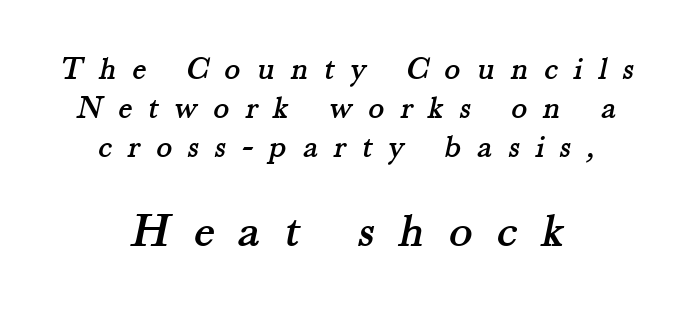
Q: Is the typeface a serif or a sans-serif typeface? A: Serif.
Q: Is the text underlined? A: No.
Q: How is the paragraph aligned? A: Centered.
Q: Is the spacing between letters normal or unusually wide? A: Unusually wide.
Q: Which block of text is set in a larger size, the first (top) or the second (bottom)? A: The second (bottom) one.
Q: Width (condensed, normal, or wide)? A: Normal.
Q: Stroke contrast? A: Medium.
Q: x-height? A: Small.
Q: Monospaced? A: No.
